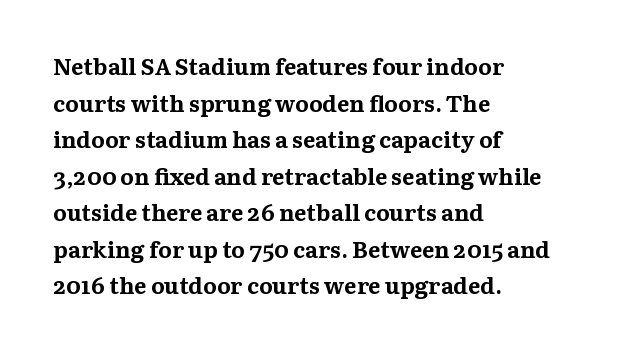
The image shows 23 px bold type, upright; set left-aligned, normal line spacing (1.59x), normal letter spacing, not underlined.
